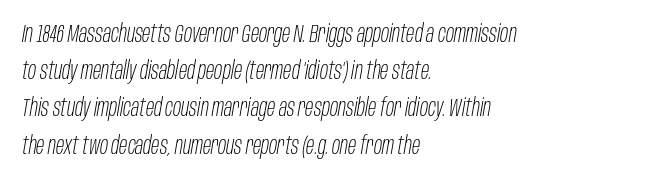
The image shows 24 px text type, italic (leaning right); set left-aligned, normal line spacing (1.55x), normal letter spacing, not underlined.
